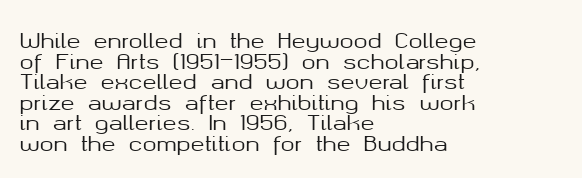
Q: Is the text italic (slanted)? A: No, it is upright.
Q: Is the text underlined? A: No.
Q: How is the paragraph aligned? A: Left-aligned.
Q: Is the spacing between letters normal or unusually wide? A: Normal.
Q: Is the spacing between lines tight, normal or loose? A: Tight.
